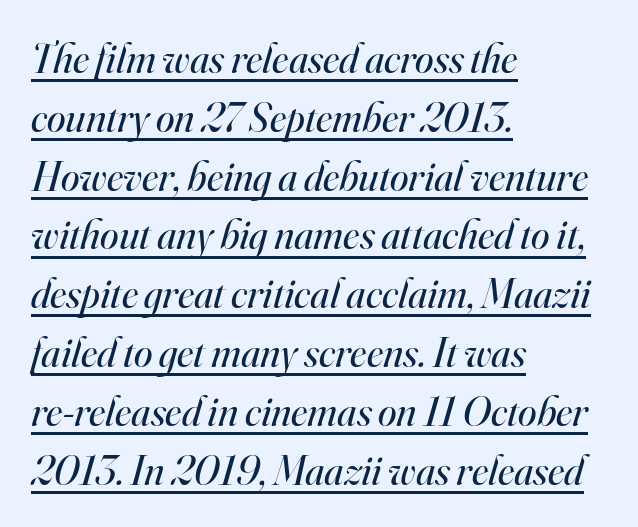
{"serif": "yes", "italic": "yes", "lean": "right", "slant_degrees": 16, "bold": "no", "weight": "regular", "width": "normal", "stroke_contrast": "high", "x_height": "small", "monospaced": "no", "underline": "yes", "align": "left", "line_spacing": "normal", "line_spacing_ratio": 1.4, "letter_spacing": "normal", "letter_spacing_em": 0.0, "glyph_px": 42}
